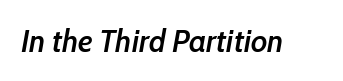
The image shows 32 px semibold, condensed type, italic (leaning right); set normal letter spacing, not underlined; low stroke contrast and a medium x-height.
